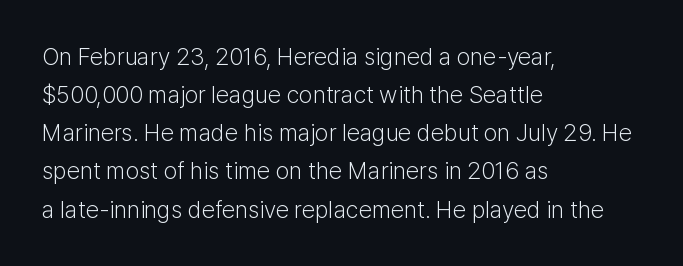
{"italic": "no", "bold": "no", "underline": "no", "align": "left", "line_spacing": "normal", "line_spacing_ratio": 1.59, "letter_spacing": "normal", "letter_spacing_em": 0.0, "glyph_px": 24}
